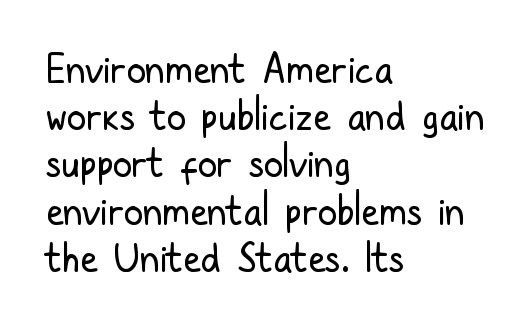
The image shows 39 px regular-weight, condensed sans-serif type, upright; set left-aligned, line spacing 1.21x, normal letter spacing, not underlined; low stroke contrast and a medium x-height.
